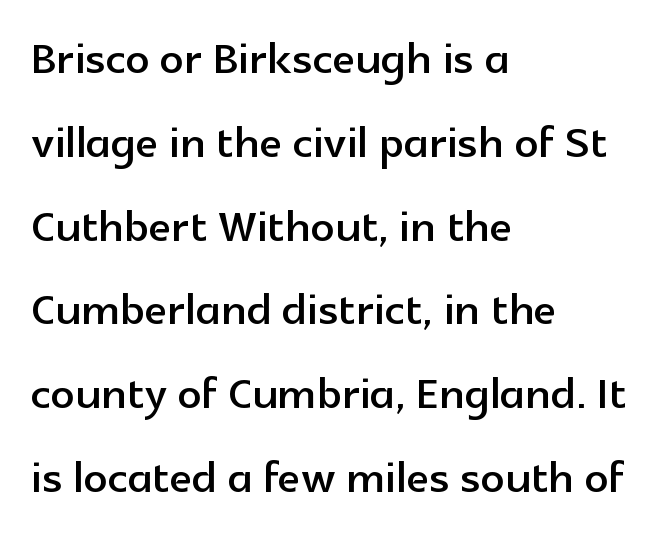
{"serif": "no", "italic": "no", "width": "normal", "x_height": "medium", "monospaced": "no", "underline": "no", "align": "left", "line_spacing": "normal", "line_spacing_ratio": 1.42, "letter_spacing": "normal", "letter_spacing_em": 0.0, "glyph_px": 59}
